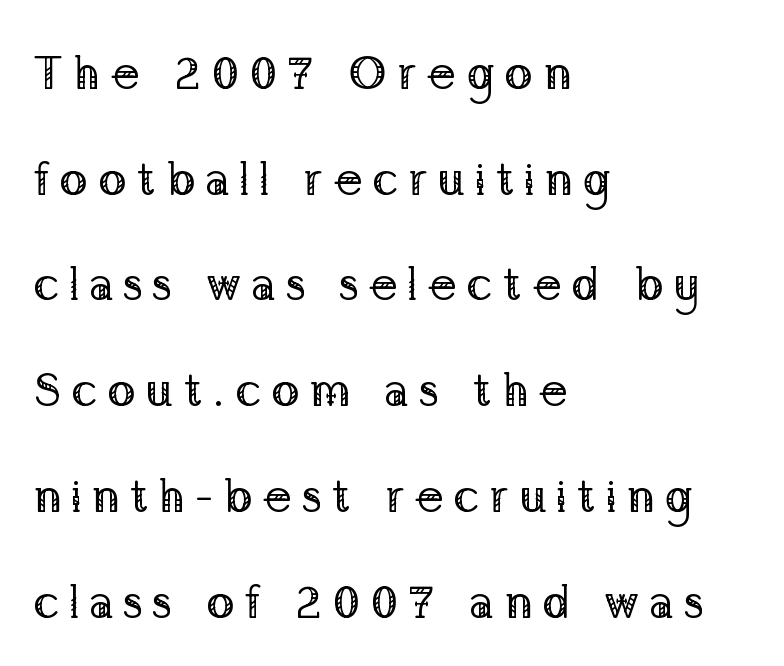
Proportional: the letters do not fall into vertical columns. Alignment: flush left. Rendered with straight, roman letterforms. Heft: none added — not bold. Regarding leading, the lines here are spaced well apart.
